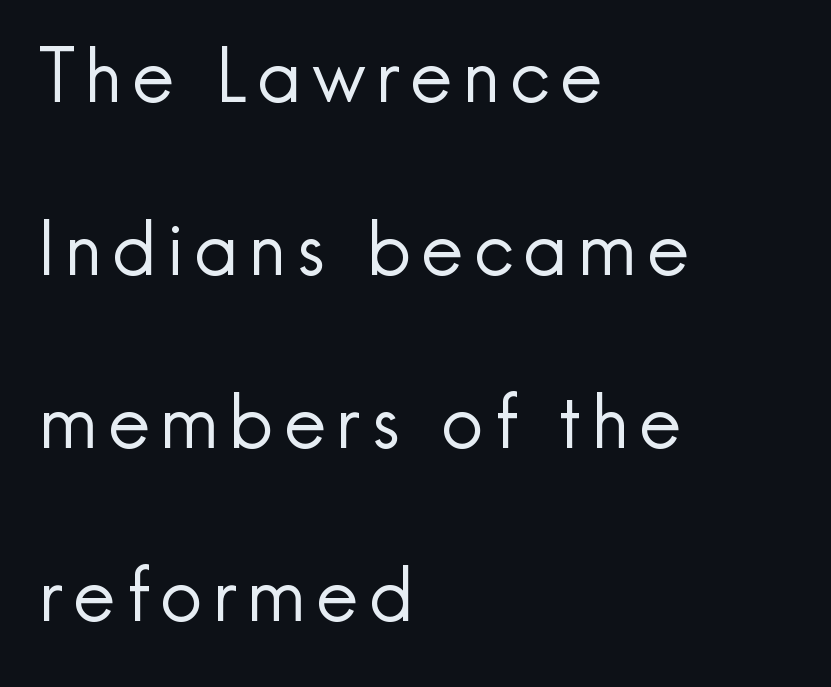
Q: Is the text bold? A: No.
Q: Is the text italic (slanted)? A: No, it is upright.
Q: Is the typeface a serif or a sans-serif typeface? A: Sans-serif.
Q: Is the text underlined? A: No.
Q: How is the paragraph aligned? A: Left-aligned.
Q: Is the spacing between lines tight, normal or loose? A: Loose.
Q: Width (condensed, normal, or wide)? A: Normal.
Q: x-height? A: Small.
Q: Monospaced? A: No.
